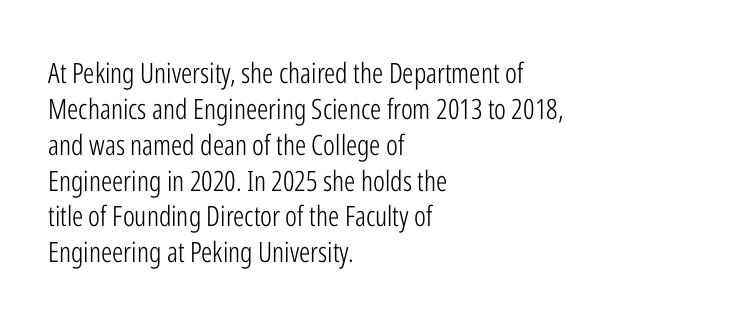
The passage shown is typeset with a sans-serif family. You could call the tracking neutral — neither tight nor loose. Varying glyph widths throughout — classic text-font behaviour. Italic? Not at all — the glyphs are vertical.
